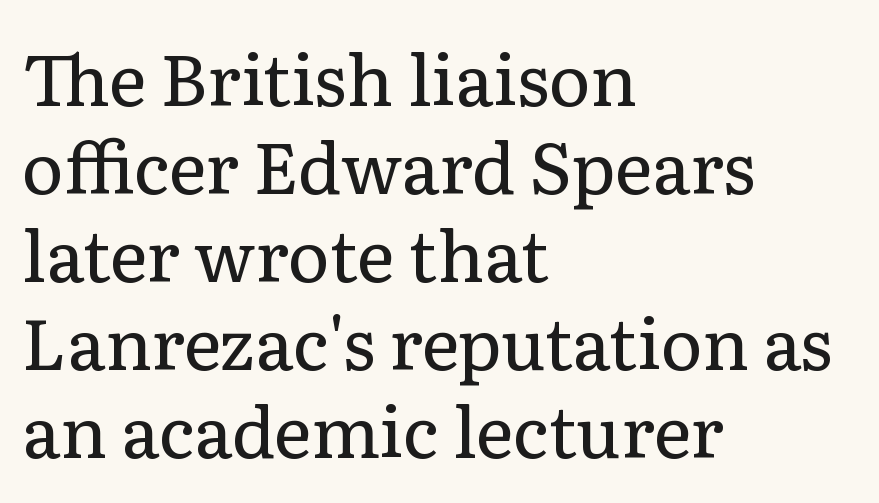
{"serif": "yes", "italic": "no", "bold": "no", "weight": "regular", "width": "normal", "stroke_contrast": "low", "x_height": "medium", "monospaced": "no", "underline": "no", "align": "left", "line_spacing_ratio": 1.24, "letter_spacing": "normal", "letter_spacing_em": 0.0, "glyph_px": 71}
